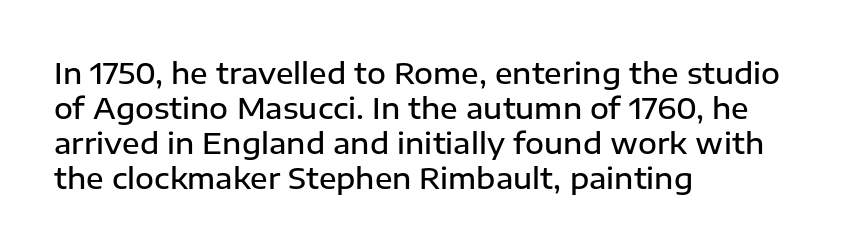
In terms of letterspacing, this is plain default setting. Looks like regular typesetting: each glyph gets only the width it needs. This sample uses a sans-serif face. The specimen reads as upright at a glance. Typeset ragged right — the left edge is the straight one. Type without underlining.
